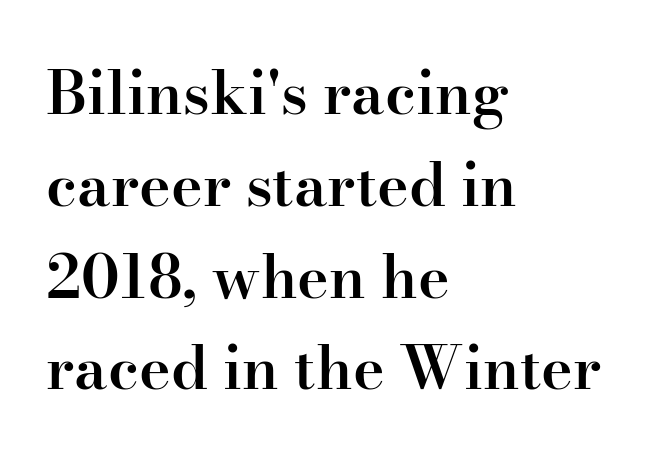
The image shows 60 px semibold serif type, upright; set left-aligned, normal line spacing (1.53x), normal letter spacing, not underlined; high stroke contrast and a small x-height.
